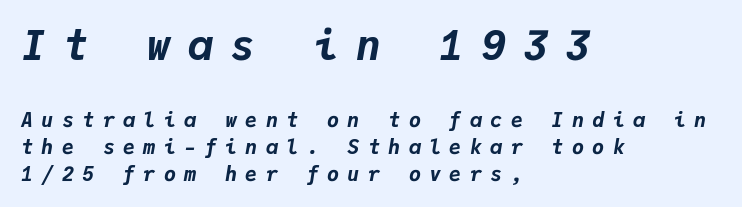
Q: Is the text bold? A: Yes.
Q: Is the text italic (slanted)? A: Yes, it leans right by about 9 degrees.
Q: Is the text underlined? A: No.
Q: How is the paragraph aligned? A: Left-aligned.
Q: Is the spacing between letters normal or unusually wide? A: Unusually wide.
Q: Is the spacing between lines tight, normal or loose? A: Normal.
Q: Which block of text is set in a larger size, the first (top) or the second (bottom)? A: The first (top) one.
Q: Width (condensed, normal, or wide)? A: Normal.
Q: Stroke contrast? A: Low.
Q: x-height? A: Medium.
Q: Monospaced? A: Yes.
